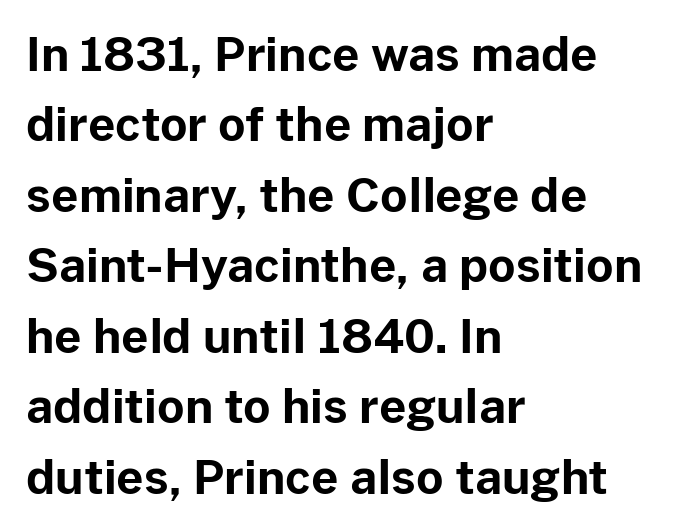
{"serif": "no", "italic": "no", "bold": "yes", "weight": "bold", "width": "normal", "stroke_contrast": "low", "x_height": "medium", "monospaced": "no", "underline": "no", "align": "left", "line_spacing": "normal", "line_spacing_ratio": 1.5, "letter_spacing": "normal", "letter_spacing_em": 0.0, "glyph_px": 47}
